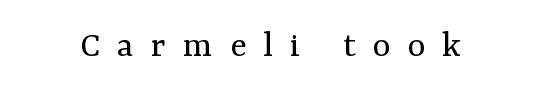
The image shows 38 px regular-weight serif type, upright; set unusually wide letter spacing (+0.45 em), not underlined; medium stroke contrast and a medium x-height.
